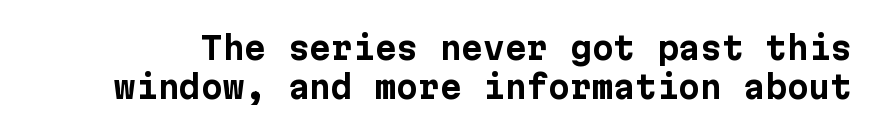
Rows of type keep a routine distance in the vertical direction. Note: no serifs on the glyphs. Descenders hang freely into open space. Nope, not italic — everything's standing straight. A full-strength bold gives these letters their thick strokes. How are the letters spaced? Ordinarily, with no added tracking.
